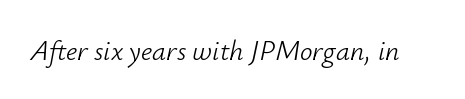
Q: Is the text bold? A: No.
Q: Is the text italic (slanted)? A: Yes, it leans right by about 12 degrees.
Q: Is the text underlined? A: No.
Q: Is the spacing between letters normal or unusually wide? A: Normal.
Q: Width (condensed, normal, or wide)? A: Normal.
Q: Stroke contrast? A: Low.
Q: x-height? A: Small.
Q: Monospaced? A: No.
